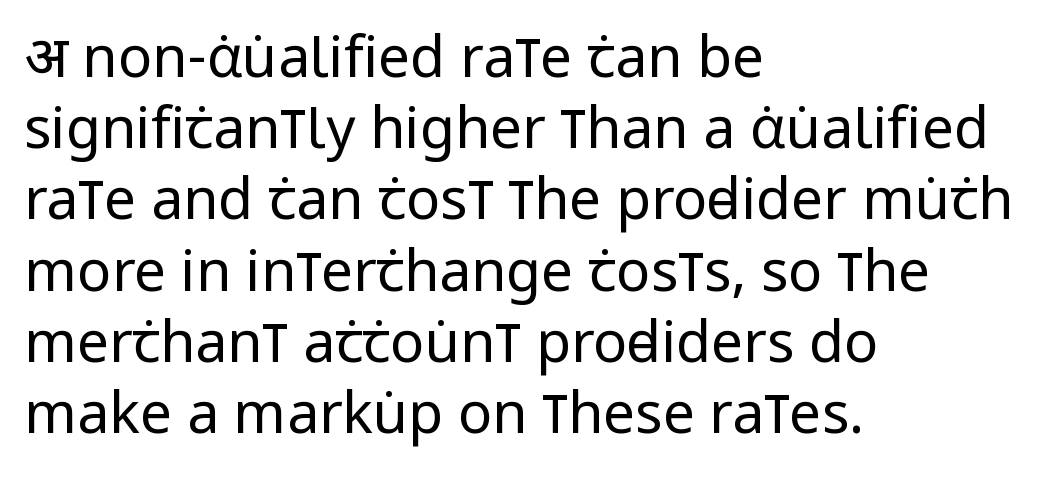
The image shows 57 px regular-weight, condensed sans-serif type, upright; set left-aligned, normal line spacing (1.25x), normal letter spacing, not underlined; low stroke contrast and a large x-height.
